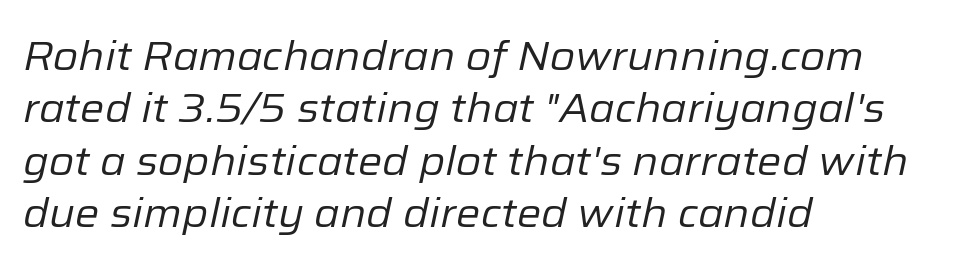
{"italic": "yes", "lean": "right", "slant_degrees": 12, "bold": "no", "weight": "regular", "width": "normal", "stroke_contrast": "low", "x_height": "medium", "monospaced": "no", "underline": "no", "align": "left", "line_spacing": "normal", "line_spacing_ratio": 1.28, "letter_spacing": "normal", "letter_spacing_em": 0.0, "glyph_px": 41}
